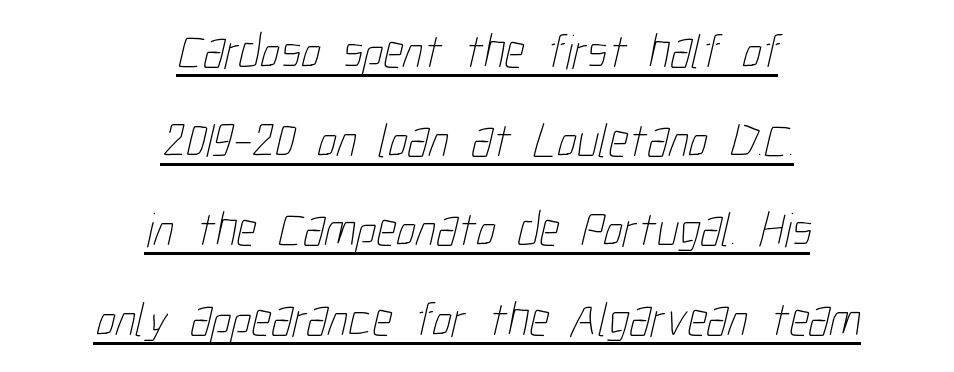
Is this a fixed-width face? No — the glyphs have proportional, varying widths. Horizontal alignment here is central, giving a formal, balanced look. This is not heavy type; no bold has been used. Look at the tracking — it's just the regular setting, nothing added. Looks like someone drew a line under every word here.
